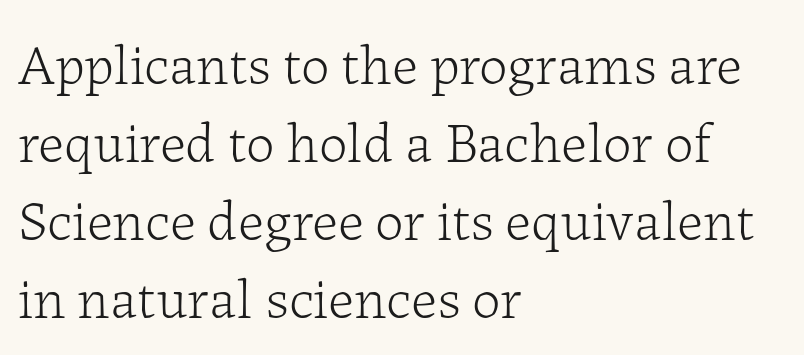
The image shows 57 px light serif type, upright; set left-aligned, normal line spacing (1.37x), normal letter spacing, not underlined; low stroke contrast and a medium x-height.
